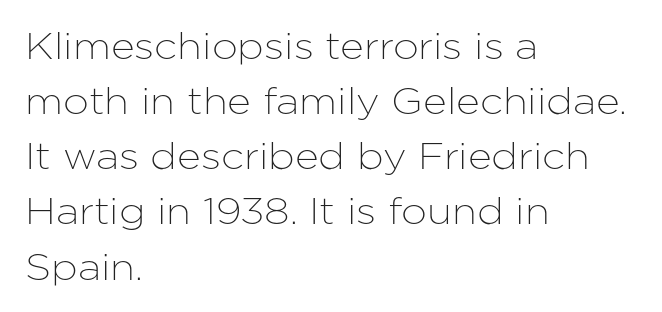
Q: Is the text italic (slanted)? A: No, it is upright.
Q: Is the typeface a serif or a sans-serif typeface? A: Sans-serif.
Q: Is the text underlined? A: No.
Q: How is the paragraph aligned? A: Left-aligned.
Q: Is the spacing between letters normal or unusually wide? A: Normal.
Q: Is the spacing between lines tight, normal or loose? A: Normal.
Q: Width (condensed, normal, or wide)? A: Normal.
Q: Stroke contrast? A: Low.
Q: x-height? A: Medium.
Q: Monospaced? A: No.
